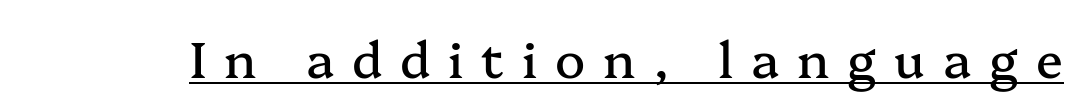
Q: Is the text italic (slanted)? A: No, it is upright.
Q: Is the typeface a serif or a sans-serif typeface? A: Serif.
Q: Is the text underlined? A: Yes.
Q: Is the spacing between letters normal or unusually wide? A: Unusually wide.
Q: Width (condensed, normal, or wide)? A: Normal.
Q: Stroke contrast? A: Medium.
Q: x-height? A: Medium.
Q: Monospaced? A: No.
